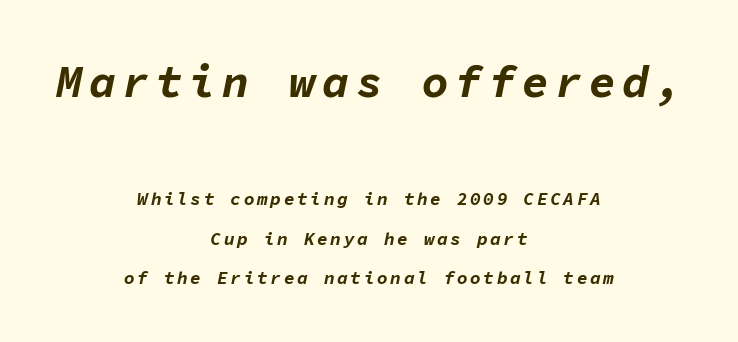
Letters rest on an invisible, unmarked baseline. Every character sits at an angle, as italics do. This sample has the even, mechanical cadence of fixed-width lettering. The paragraph shown floats in the horizontal middle. Typesetter's note — upper block bumped up in size, lower block left smaller. In terms of weight, the rendering is a true, heavy bold.
